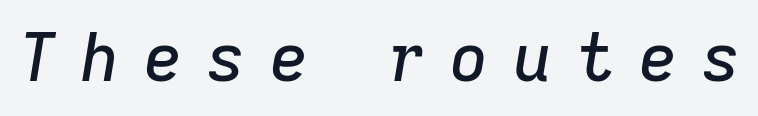
{"italic": "yes", "lean": "right", "slant_degrees": 9, "width": "normal", "stroke_contrast": "low", "x_height": "medium", "monospaced": "no", "underline": "no", "letter_spacing": "wide", "letter_spacing_em": 0.38, "glyph_px": 66}
